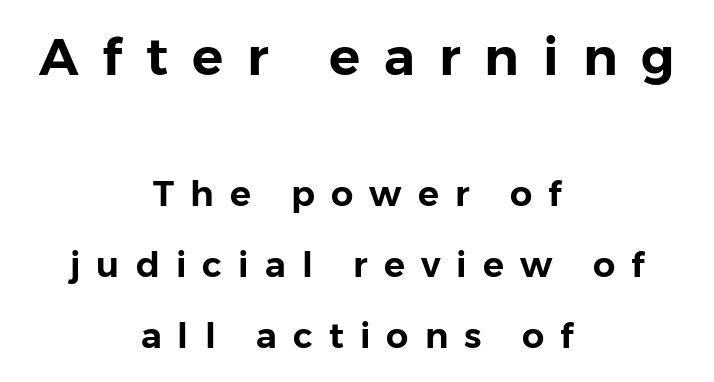
Q: Is the text italic (slanted)? A: No, it is upright.
Q: Is the typeface a serif or a sans-serif typeface? A: Sans-serif.
Q: Is the text underlined? A: No.
Q: How is the paragraph aligned? A: Centered.
Q: Is the spacing between letters normal or unusually wide? A: Unusually wide.
Q: Is the spacing between lines tight, normal or loose? A: Loose.
Q: Which block of text is set in a larger size, the first (top) or the second (bottom)? A: The first (top) one.
Q: Width (condensed, normal, or wide)? A: Normal.
Q: Stroke contrast? A: Low.
Q: x-height? A: Medium.
Q: Monospaced? A: No.
